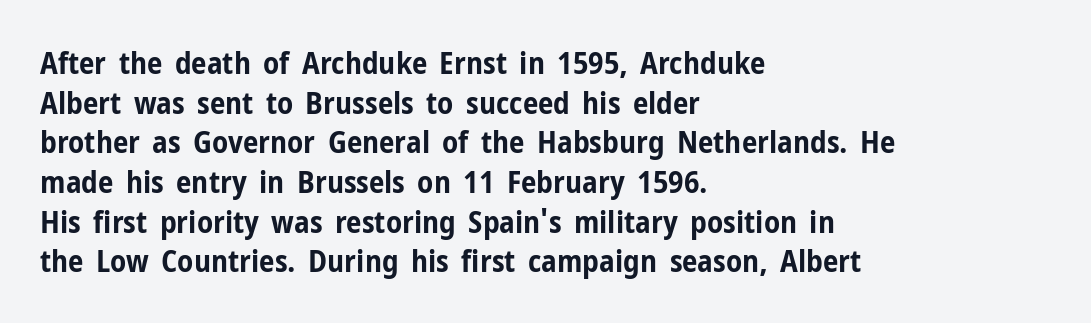
Q: Is the text bold? A: Yes.
Q: Is the text italic (slanted)? A: No, it is upright.
Q: Is the typeface a serif or a sans-serif typeface? A: Sans-serif.
Q: Is the text underlined? A: No.
Q: How is the paragraph aligned? A: Left-aligned.
Q: Is the spacing between letters normal or unusually wide? A: Normal.
Q: Is the spacing between lines tight, normal or loose? A: Normal.
Q: Width (condensed, normal, or wide)? A: Condensed.
Q: Stroke contrast? A: Low.
Q: x-height? A: Medium.
Q: Monospaced? A: No.
